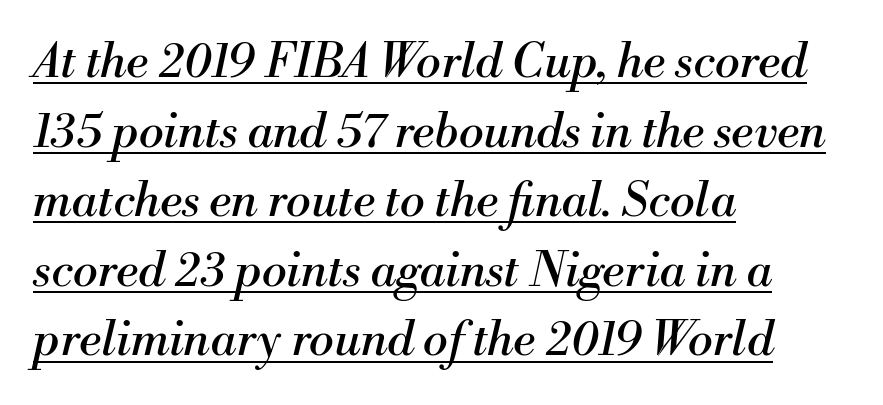
The image shows 47 px regular-weight serif type, italic (leaning right); set left-aligned, normal line spacing (1.48x), normal letter spacing, underlined; medium stroke contrast and a small x-height.
